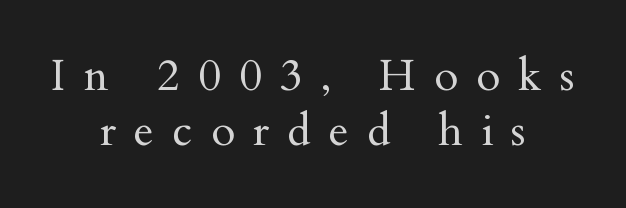
The image shows 44 px regular-weight serif type, upright; set centered, normal line spacing (1.25x), unusually wide letter spacing (+0.41 em), not underlined; medium stroke contrast and a small x-height.
